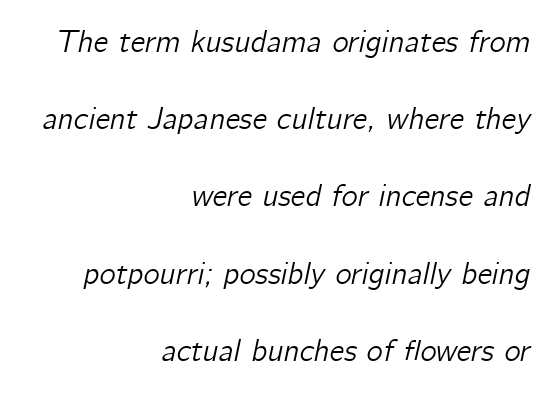
{"italic": "yes", "lean": "right", "slant_degrees": 12, "width": "normal", "stroke_contrast": "low", "x_height": "medium", "monospaced": "no", "underline": "no", "align": "right", "line_spacing": "loose", "line_spacing_ratio": 2.49, "letter_spacing": "normal", "letter_spacing_em": 0.0, "glyph_px": 31}
